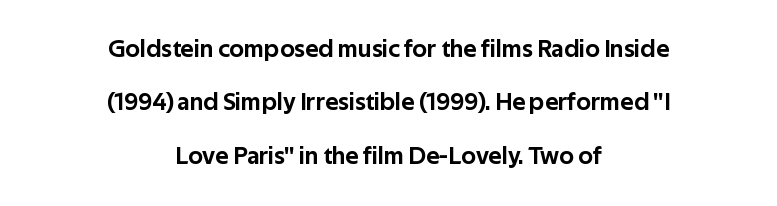
Q: Is the text italic (slanted)? A: No, it is upright.
Q: Is the text underlined? A: No.
Q: How is the paragraph aligned? A: Centered.
Q: Is the spacing between letters normal or unusually wide? A: Normal.
Q: Is the spacing between lines tight, normal or loose? A: Loose.
